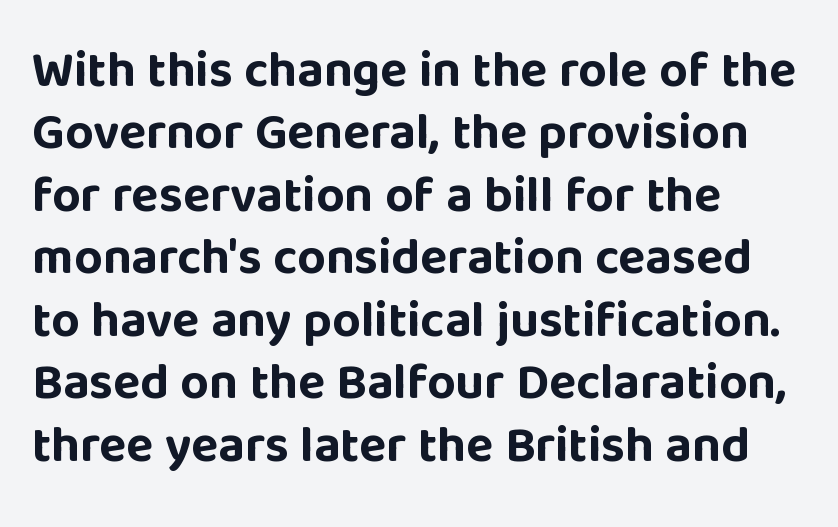
These lines are set flush left with a ragged right edge. Bold? Absolutely — the strokes are thick and heavy. Here the glyphs are tracked normally, forming tight word shapes. Is this a fixed-width face? No — the glyphs have proportional, varying widths. The leading is moderate, giving the passage an even texture.
